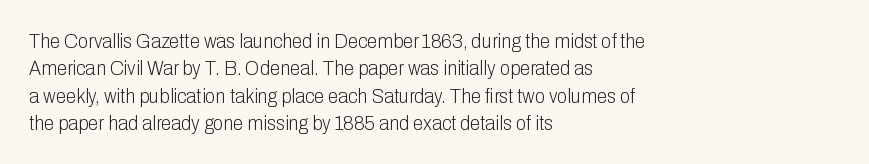
Q: Is the text bold? A: No.
Q: Is the text italic (slanted)? A: No, it is upright.
Q: Is the text underlined? A: No.
Q: How is the paragraph aligned? A: Left-aligned.
Q: Is the spacing between letters normal or unusually wide? A: Normal.
Q: Is the spacing between lines tight, normal or loose? A: Normal.
